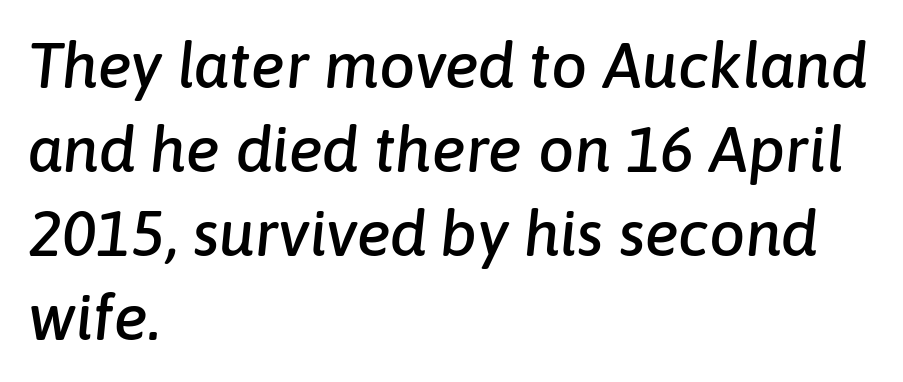
The image shows 64 px text type, italic (leaning right); set left-aligned, normal line spacing (1.31x), normal letter spacing, not underlined; low stroke contrast and a medium x-height.
